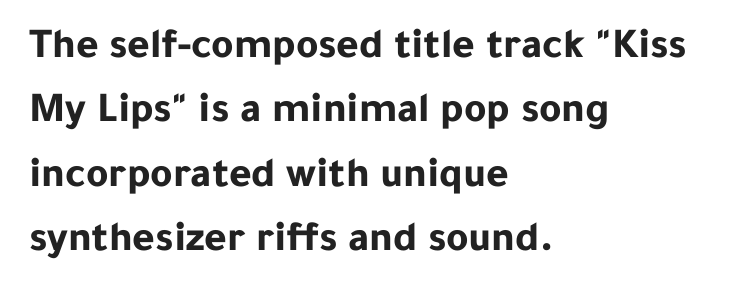
The image shows 43 px bold sans-serif type, upright; set left-aligned, normal line spacing (1.5x), normal letter spacing, not underlined; low stroke contrast and a medium x-height.
